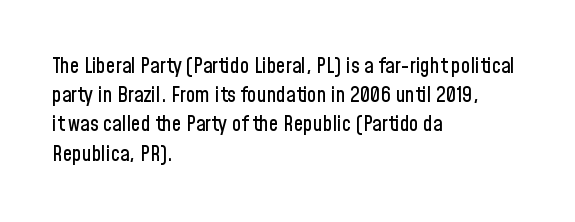
Q: Is the text italic (slanted)? A: No, it is upright.
Q: Is the text underlined? A: No.
Q: How is the paragraph aligned? A: Left-aligned.
Q: Is the spacing between letters normal or unusually wide? A: Normal.
Q: Is the spacing between lines tight, normal or loose? A: Normal.
